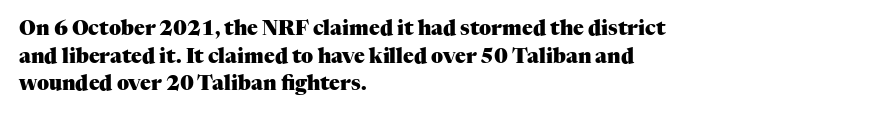
{"italic": "no", "bold": "yes", "underline": "no", "align": "left", "line_spacing": "normal", "line_spacing_ratio": 1.38, "letter_spacing": "normal", "letter_spacing_em": 0.0, "glyph_px": 20}
